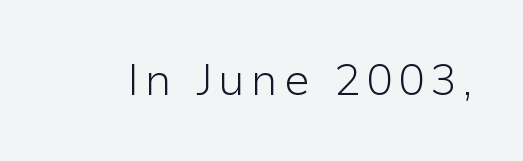
{"serif": "no", "italic": "no", "bold": "no", "weight": "light", "width": "normal", "stroke_contrast": "low", "x_height": "medium", "monospaced": "no", "underline": "no", "glyph_px": 44}
